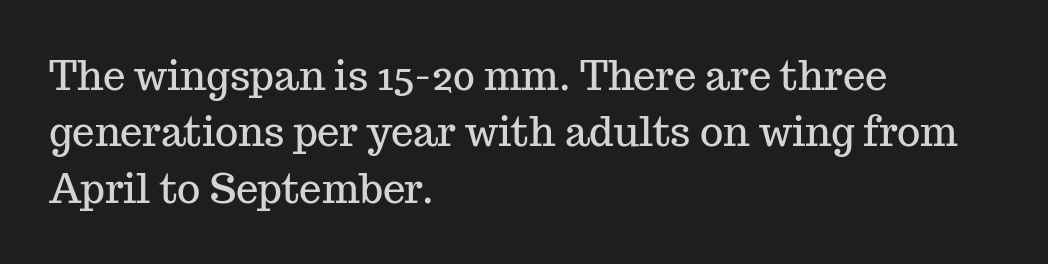
Q: Is the text italic (slanted)? A: No, it is upright.
Q: Is the typeface a serif or a sans-serif typeface? A: Serif.
Q: Is the text underlined? A: No.
Q: How is the paragraph aligned? A: Left-aligned.
Q: Is the spacing between letters normal or unusually wide? A: Normal.
Q: Is the spacing between lines tight, normal or loose? A: Normal.
Q: Width (condensed, normal, or wide)? A: Normal.
Q: Stroke contrast? A: Medium.
Q: x-height? A: Medium.
Q: Monospaced? A: No.
